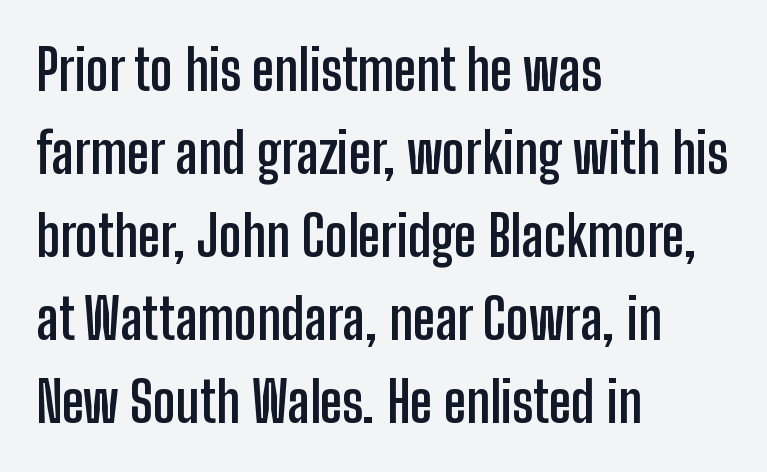
This rendering employs a face without finishing strokes, i.e., a sans-serif. Is this a fixed-width face? No — the glyphs have proportional, varying widths. Each word holds together tightly as a unit, with standard inter-letter gaps. The letters stand upright; this is a roman face.
